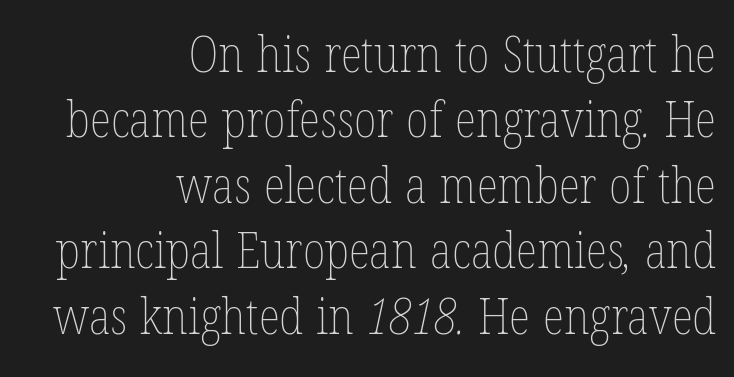
Q: Is the text bold? A: No.
Q: Is the text underlined? A: No.
Q: How is the paragraph aligned? A: Right-aligned.
Q: Is the spacing between letters normal or unusually wide? A: Normal.
Q: Is the spacing between lines tight, normal or loose? A: Normal.
Q: Width (condensed, normal, or wide)? A: Condensed.
Q: Stroke contrast? A: Low.
Q: x-height? A: Medium.
Q: Monospaced? A: No.
